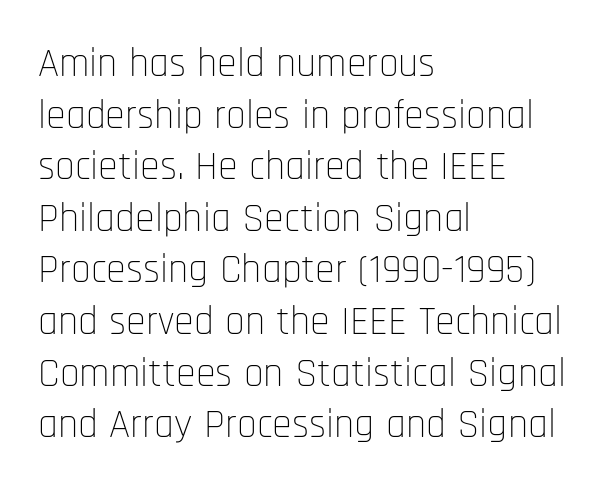
Q: Is the text bold? A: No.
Q: Is the text italic (slanted)? A: No, it is upright.
Q: Is the typeface a serif or a sans-serif typeface? A: Sans-serif.
Q: Is the text underlined? A: No.
Q: How is the paragraph aligned? A: Left-aligned.
Q: Is the spacing between letters normal or unusually wide? A: Normal.
Q: Is the spacing between lines tight, normal or loose? A: Normal.
Q: Width (condensed, normal, or wide)? A: Condensed.
Q: Stroke contrast? A: Low.
Q: x-height? A: Large.
Q: Monospaced? A: No.
